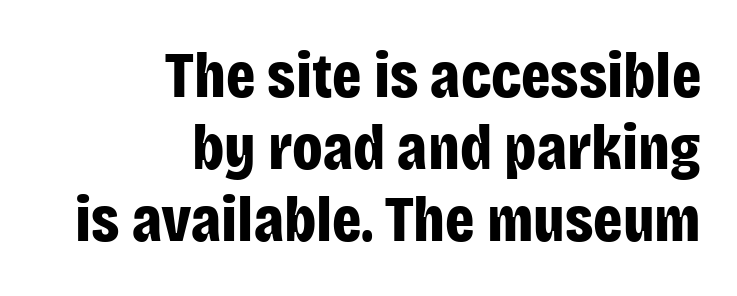
The image shows 65 px bold, condensed sans-serif type, upright; set right-aligned, tight line spacing (1.11x), normal letter spacing, not underlined; low stroke contrast and a large x-height.
